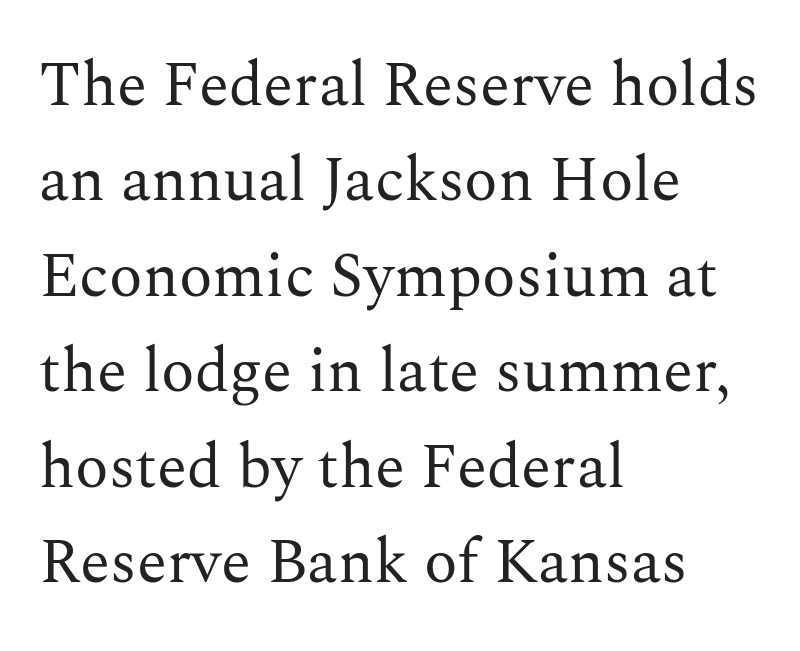
{"serif": "yes", "italic": "no", "bold": "no", "weight": "regular", "width": "normal", "stroke_contrast": "medium", "x_height": "medium", "monospaced": "no", "underline": "no", "align": "left", "line_spacing": "normal", "line_spacing_ratio": 1.54, "letter_spacing": "normal", "letter_spacing_em": 0.0, "glyph_px": 62}
